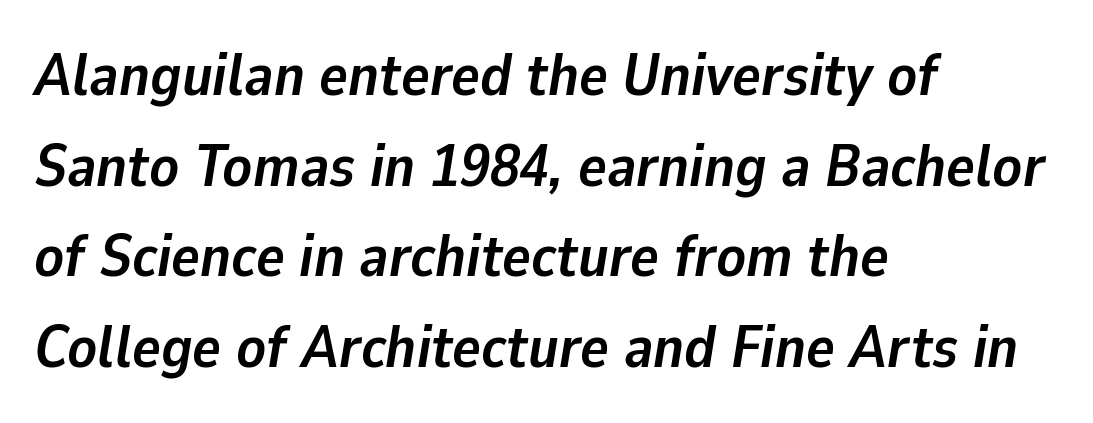
All the whitespace from short lines collects on the right. The line-height multiplier appears to be the usual default. This sample uses an oblique cut, with every glyph tilted off the vertical. How are the letters spaced? Ordinarily, with no added tracking.
